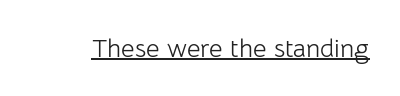
Short note: letters normally spaced. Is this a heavy cut? Hardly; it is regular or lighter. This sample uses an upright cut, with every glyph sitting square on the baseline. Is there an underline? Yes — a line sits under the letters.
